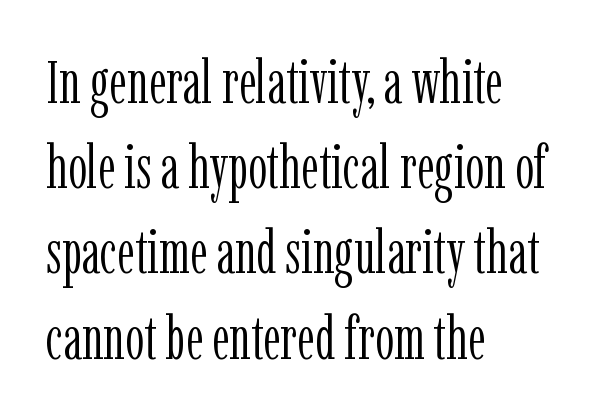
The face used here is rendered with its standard letterfit. Words float on clear page, feet unadorned. One glance says typical: line gaps are just what's usual. Look at the bottom of the vertical strokes: they flare into serifs here.
